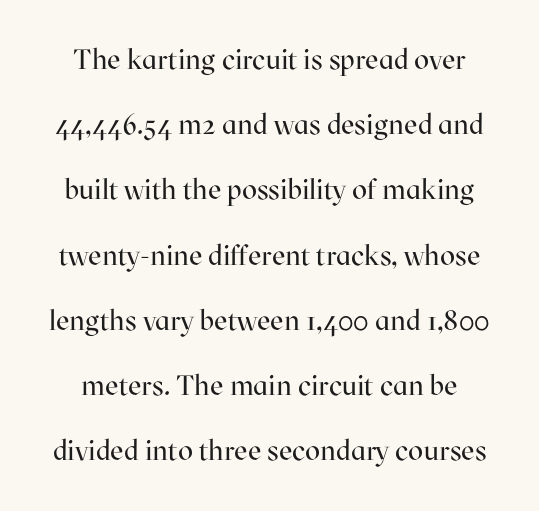
The passage shown stacks its lines with a broad gap. Plain, unruled lines of type. Is the type heavy? It reads as light-to-regular instead. The lettering stays uniformly vertical, giving the passage a roman look. The font family rendered here belongs to the serif group. The gaps between neighbouring characters are ordinary and unremarkable.
